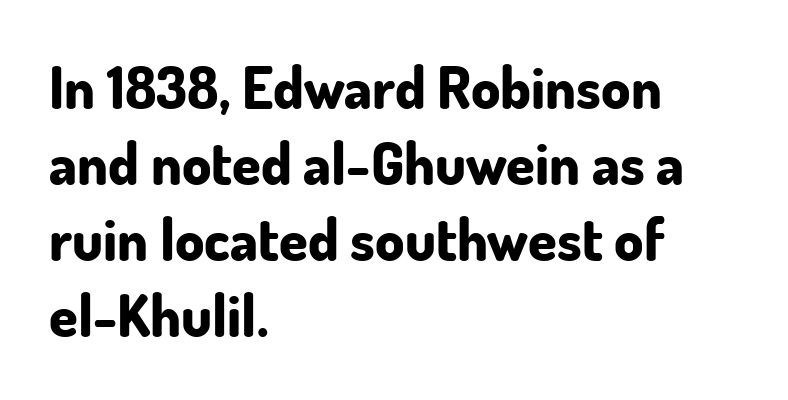
Q: Is the text bold? A: Yes.
Q: Is the text italic (slanted)? A: No, it is upright.
Q: Is the typeface a serif or a sans-serif typeface? A: Sans-serif.
Q: Is the text underlined? A: No.
Q: How is the paragraph aligned? A: Left-aligned.
Q: Is the spacing between letters normal or unusually wide? A: Normal.
Q: Is the spacing between lines tight, normal or loose? A: Normal.
Q: Width (condensed, normal, or wide)? A: Normal.
Q: Stroke contrast? A: Low.
Q: x-height? A: Small.
Q: Monospaced? A: No.
